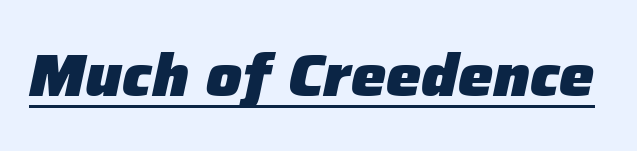
Q: Is the text bold? A: Yes.
Q: Is the text italic (slanted)? A: Yes, it leans right by about 12 degrees.
Q: Is the text underlined? A: Yes.
Q: Is the spacing between letters normal or unusually wide? A: Normal.
Q: Width (condensed, normal, or wide)? A: Normal.
Q: Stroke contrast? A: Low.
Q: x-height? A: Medium.
Q: Monospaced? A: No.
